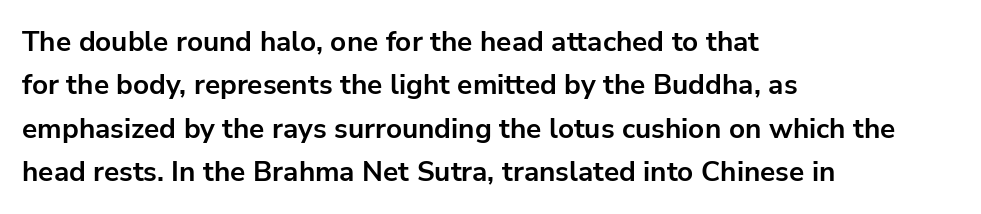
The image shows 28 px bold sans-serif type, upright; set left-aligned, normal line spacing (1.55x), normal letter spacing, not underlined; low stroke contrast and a medium x-height.
